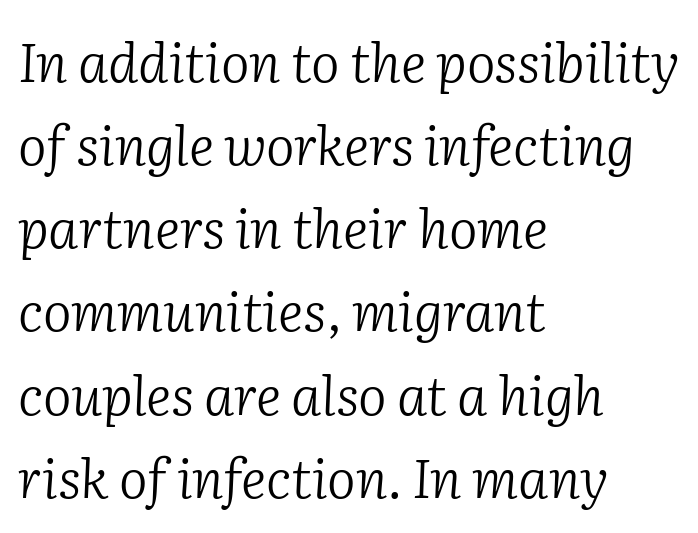
Stroke terminals: seriffed. This reads as an unemphasized weight, regular at the heaviest. Do the characters align in a grid? No, the font is proportional. These lines sit exactly where default settings would place them.
